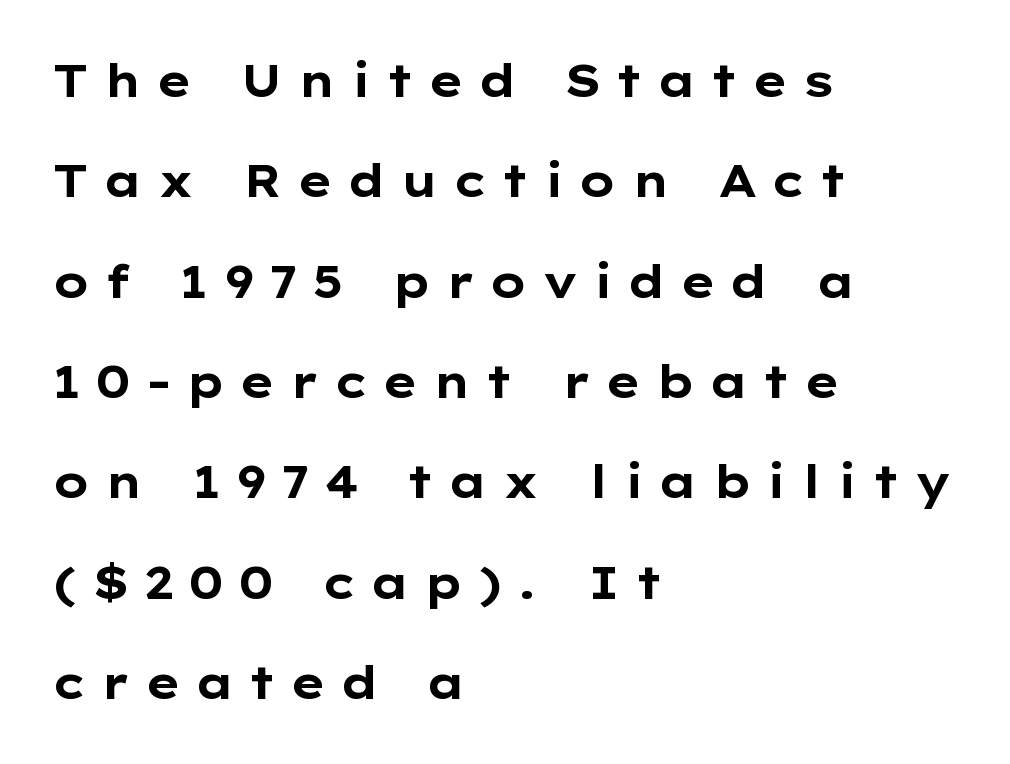
{"serif": "no", "italic": "no", "bold": "yes", "weight": "bold", "width": "wide", "stroke_contrast": "low", "x_height": "medium", "monospaced": "no", "underline": "no", "align": "left", "line_spacing": "loose", "line_spacing_ratio": 2.23, "letter_spacing": "wide", "letter_spacing_em": 0.3, "glyph_px": 45}
